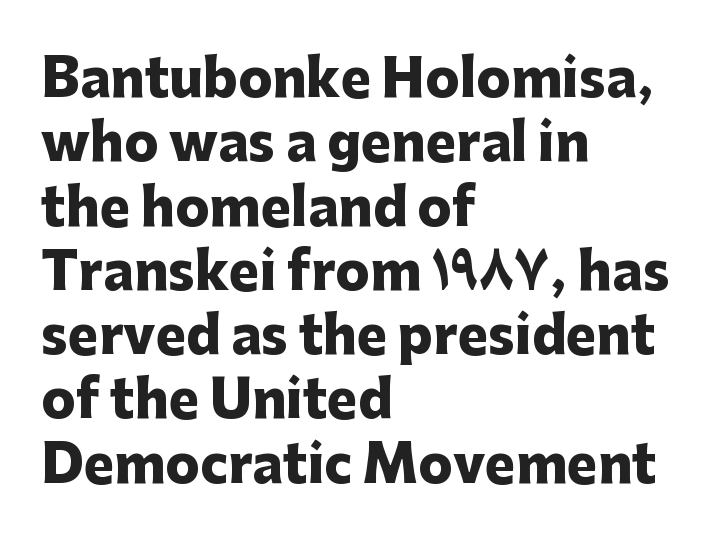
{"serif": "no", "italic": "no", "bold": "yes", "weight": "heavy", "width": "normal", "stroke_contrast": "low", "x_height": "medium", "monospaced": "no", "underline": "no", "align": "left", "line_spacing": "normal", "line_spacing_ratio": 1.26, "letter_spacing": "normal", "letter_spacing_em": 0.0, "glyph_px": 51}
